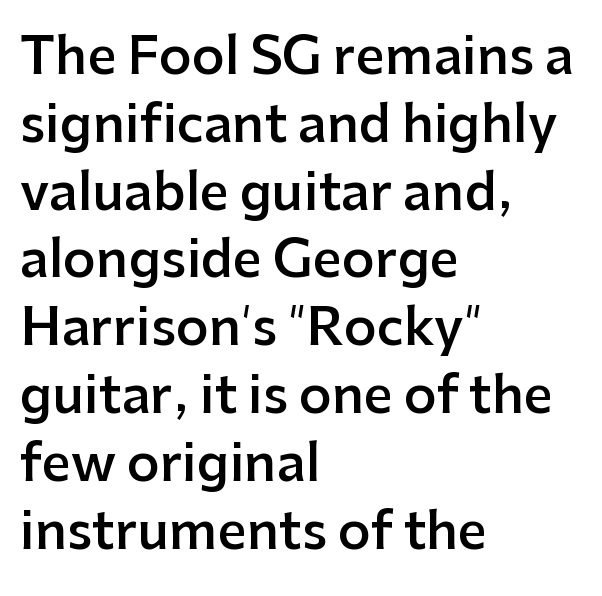
Q: Is the text bold? A: Semi-bold.
Q: Is the text italic (slanted)? A: No, it is upright.
Q: Is the typeface a serif or a sans-serif typeface? A: Sans-serif.
Q: Is the text underlined? A: No.
Q: How is the paragraph aligned? A: Left-aligned.
Q: Is the spacing between letters normal or unusually wide? A: Normal.
Q: Is the spacing between lines tight, normal or loose? A: Normal.
Q: Width (condensed, normal, or wide)? A: Normal.
Q: Stroke contrast? A: Low.
Q: x-height? A: Medium.
Q: Monospaced? A: No.
